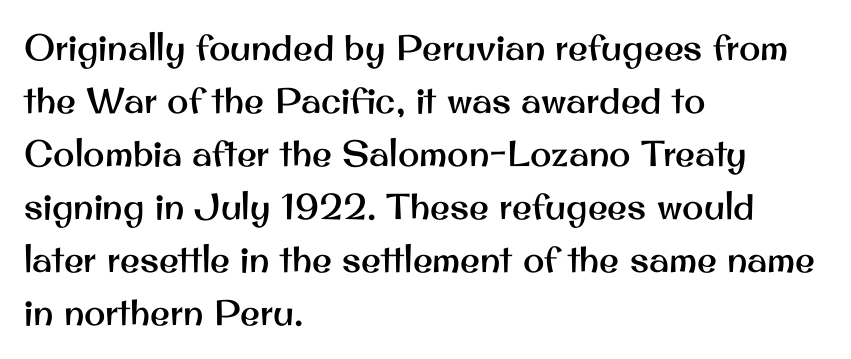
{"serif": "no", "italic": "no", "width": "normal", "stroke_contrast": "medium", "x_height": "small", "monospaced": "no", "underline": "no", "align": "left", "line_spacing": "normal", "line_spacing_ratio": 1.47, "letter_spacing": "normal", "letter_spacing_em": 0.0, "glyph_px": 36}
